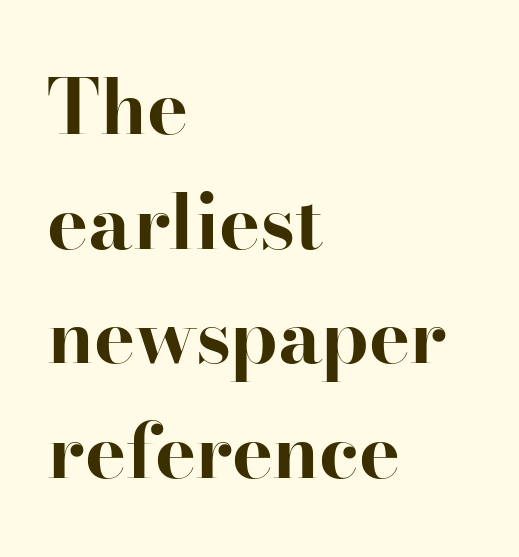
The image shows 77 px bold serif type, upright; set left-aligned, normal line spacing (1.49x), normal letter spacing, not underlined; high stroke contrast and a small x-height.
